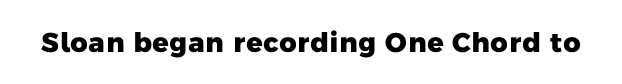
Thick stems and heavy bowls — unmistakably bold. The specimen omits any rule beneath the text block's lines. How are the letters spaced? Ordinarily, with no added tracking.
